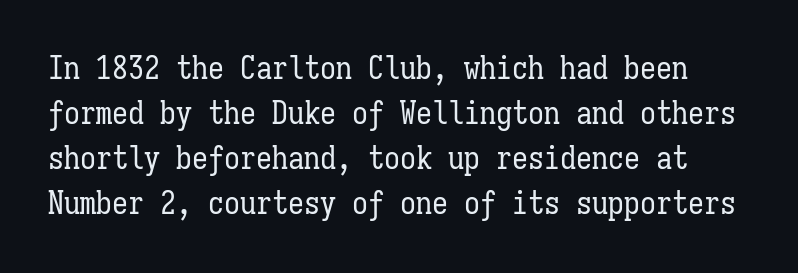
{"italic": "no", "bold": "no", "weight": "regular", "width": "condensed", "stroke_contrast": "low", "x_height": "medium", "monospaced": "yes", "underline": "no", "line_spacing": "normal", "line_spacing_ratio": 1.41, "letter_spacing": "normal", "letter_spacing_em": 0.0, "glyph_px": 32}
